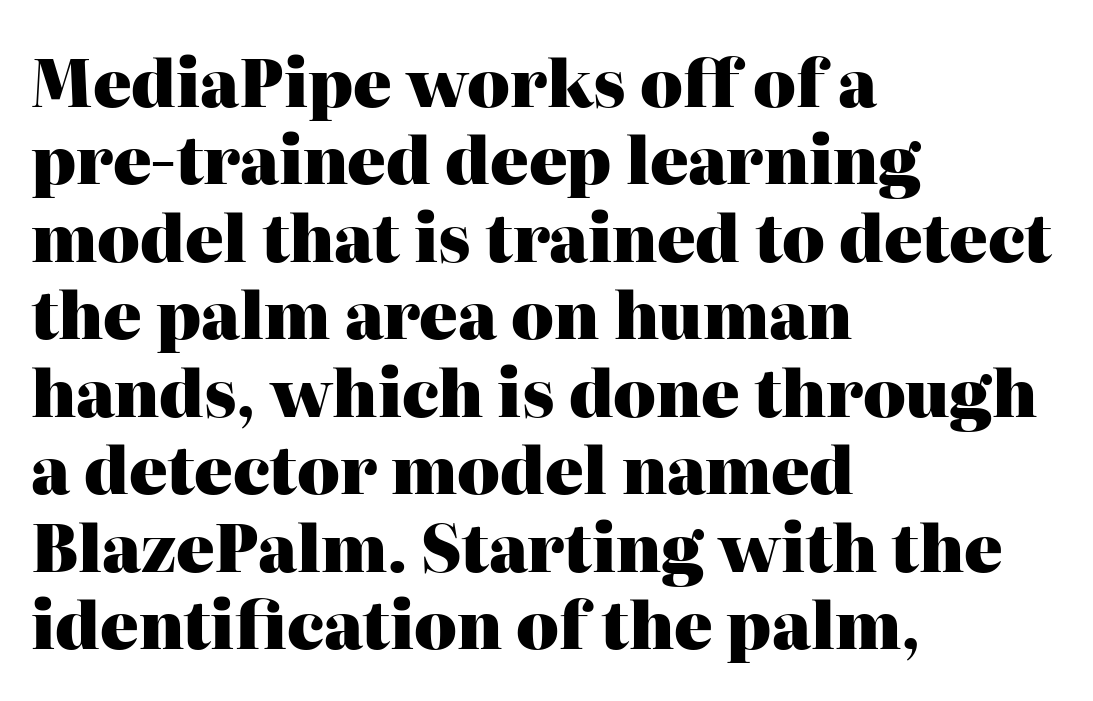
Q: Is the text bold? A: Yes.
Q: Is the text italic (slanted)? A: No, it is upright.
Q: Is the typeface a serif or a sans-serif typeface? A: Serif.
Q: Is the text underlined? A: No.
Q: How is the paragraph aligned? A: Left-aligned.
Q: Is the spacing between letters normal or unusually wide? A: Normal.
Q: Width (condensed, normal, or wide)? A: Normal.
Q: Stroke contrast? A: High.
Q: x-height? A: Medium.
Q: Monospaced? A: No.
